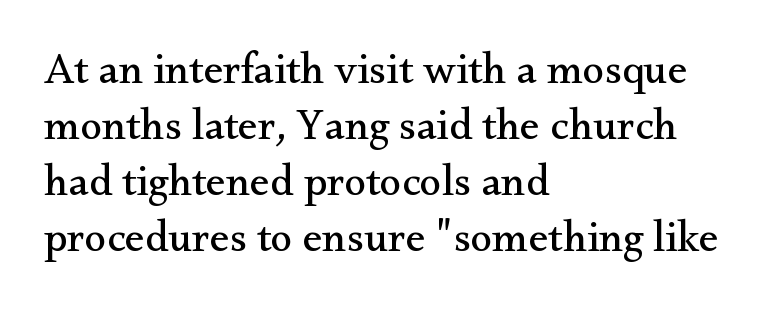
This rendering uses left alignment, leaving the right contour irregular. Quick note: not italic, upright. The specimen omits any rule beneath the text block's lines. A serif font was chosen for this passage. Unbolded letterforms with no extra heft. The letterforms sit shoulder to shoulder at normal distance.
